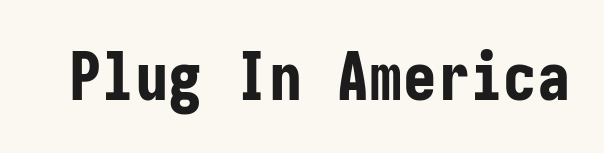
{"serif": "no", "italic": "no", "bold": "yes", "weight": "bold", "width": "condensed", "stroke_contrast": "low", "x_height": "medium", "underline": "no", "letter_spacing": "normal", "letter_spacing_em": 0.0, "glyph_px": 67}
